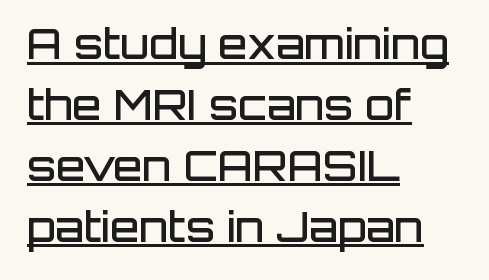
Visually the block forms a straight wall on the left and a jagged coastline on the right. Do the characters align in a grid? No, the font is proportional. The typesetting leans somewhat heavy: a semibold. Students, note that the glyphs here touch the page at normal intervals.
